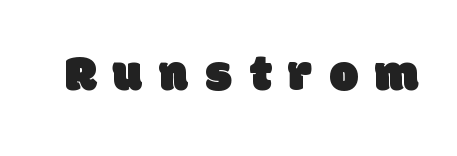
Q: Is the typeface a serif or a sans-serif typeface? A: Sans-serif.
Q: Is the text underlined? A: No.
Q: Is the spacing between letters normal or unusually wide? A: Unusually wide.
Q: Width (condensed, normal, or wide)? A: Normal.
Q: Stroke contrast? A: Low.
Q: x-height? A: Large.
Q: Monospaced? A: No.
